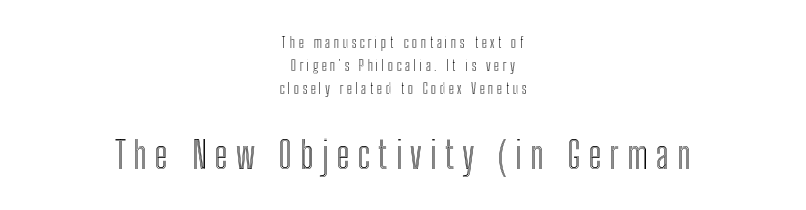
Q: Is the text italic (slanted)? A: No, it is upright.
Q: Is the text underlined? A: No.
Q: How is the paragraph aligned? A: Centered.
Q: Is the spacing between letters normal or unusually wide? A: Unusually wide.
Q: Is the spacing between lines tight, normal or loose? A: Normal.
Q: Which block of text is set in a larger size, the first (top) or the second (bottom)? A: The second (bottom) one.
Q: Width (condensed, normal, or wide)? A: Condensed.
Q: x-height? A: Medium.
Q: Monospaced? A: No.
